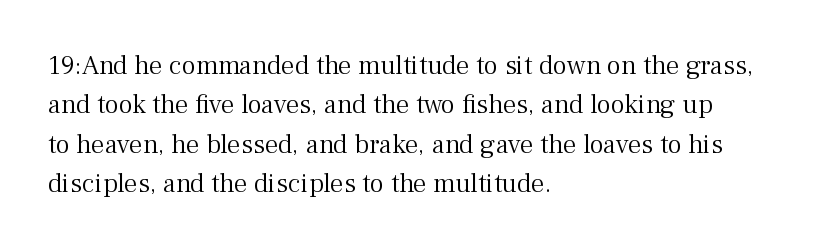
{"italic": "no", "bold": "no", "underline": "no", "align": "left", "line_spacing": "normal", "line_spacing_ratio": 1.46, "letter_spacing": "normal", "letter_spacing_em": 0.0, "glyph_px": 27}
